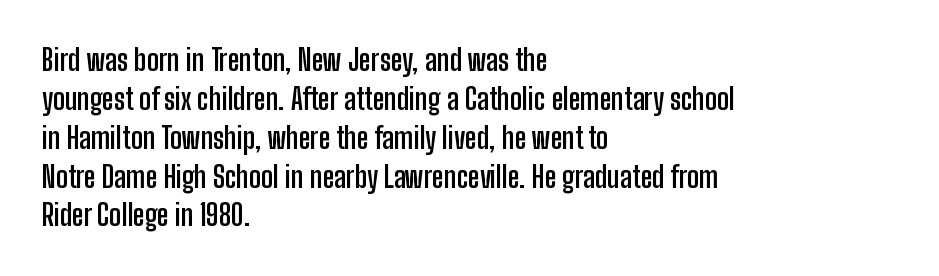
How are the letters spaced? Ordinarily, with no added tracking. Varying glyph widths throughout — classic text-font behaviour. Heavy, bold letterforms. Plain, unruled lines of type. All the whitespace from short lines collects on the right. Evenly set lines give the paragraph a standard silhouette.
